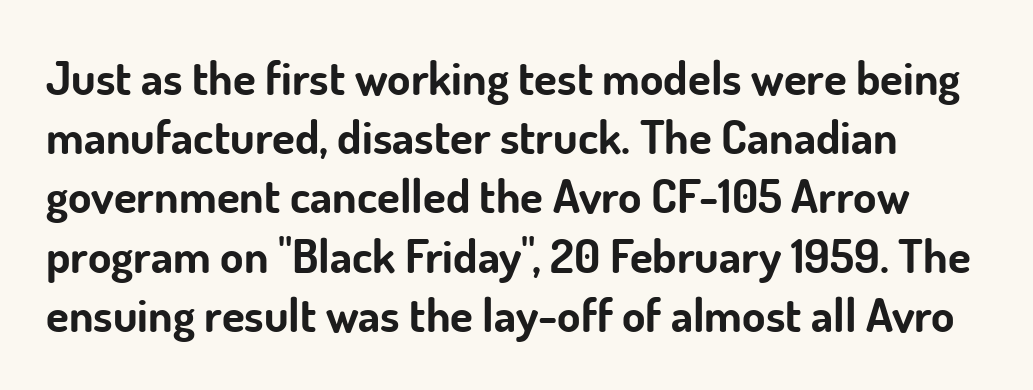
Q: Is the text bold? A: Yes.
Q: Is the text italic (slanted)? A: No, it is upright.
Q: Is the typeface a serif or a sans-serif typeface? A: Sans-serif.
Q: Is the text underlined? A: No.
Q: Is the spacing between letters normal or unusually wide? A: Normal.
Q: Is the spacing between lines tight, normal or loose? A: Normal.
Q: Width (condensed, normal, or wide)? A: Normal.
Q: Stroke contrast? A: Low.
Q: x-height? A: Small.
Q: Monospaced? A: No.
